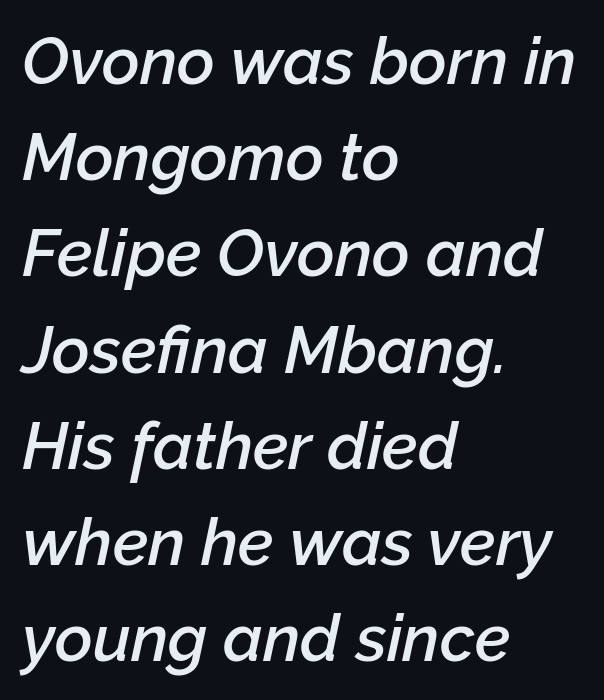
{"italic": "yes", "lean": "right", "slant_degrees": 12, "bold": "semi", "weight": "semibold", "width": "normal", "stroke_contrast": "low", "x_height": "medium", "monospaced": "no", "underline": "no", "align": "left", "line_spacing": "normal", "line_spacing_ratio": 1.48, "letter_spacing": "normal", "letter_spacing_em": 0.0, "glyph_px": 65}
